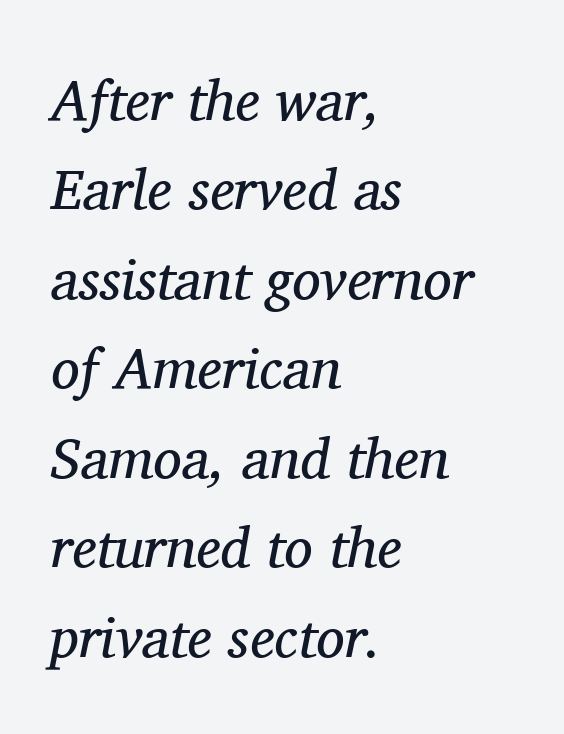
{"serif": "yes", "italic": "yes", "lean": "right", "slant_degrees": 11, "bold": "no", "weight": "regular", "width": "normal", "stroke_contrast": "medium", "x_height": "medium", "monospaced": "no", "underline": "no", "align": "left", "line_spacing": "normal", "line_spacing_ratio": 1.57, "letter_spacing": "normal", "letter_spacing_em": 0.0, "glyph_px": 57}
